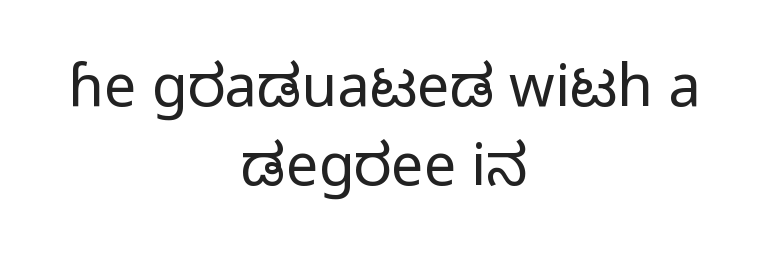
Q: Is the text bold? A: No.
Q: Is the text italic (slanted)? A: No, it is upright.
Q: Is the typeface a serif or a sans-serif typeface? A: Sans-serif.
Q: Is the text underlined? A: No.
Q: How is the paragraph aligned? A: Centered.
Q: Is the spacing between letters normal or unusually wide? A: Normal.
Q: Is the spacing between lines tight, normal or loose? A: Normal.
Q: Width (condensed, normal, or wide)? A: Normal.
Q: Stroke contrast? A: Low.
Q: x-height? A: Medium.
Q: Monospaced? A: No.
